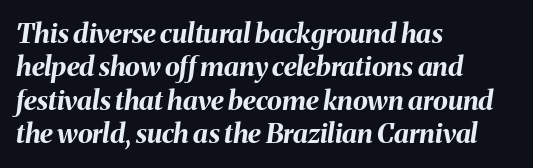
{"italic": "yes", "lean": "right", "slant_degrees": 8, "bold": "yes", "underline": "no", "align": "left", "line_spacing_ratio": 1.24, "letter_spacing": "normal", "letter_spacing_em": 0.0, "glyph_px": 27}
